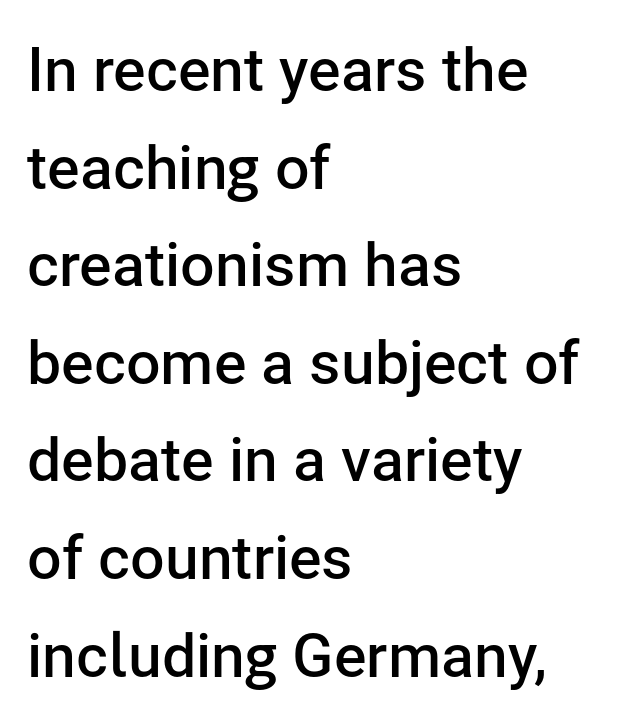
The image shows 61 px semibold sans-serif type, upright; set left-aligned, normal line spacing (1.6x), normal letter spacing, not underlined; low stroke contrast and a medium x-height.
